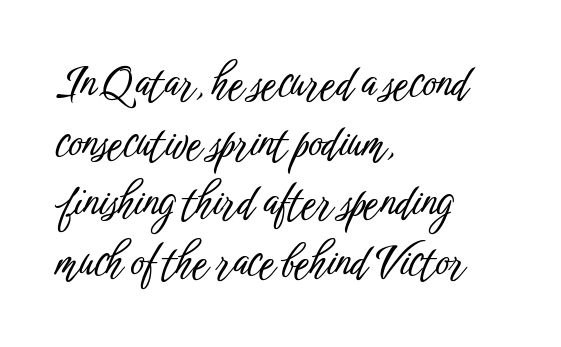
The line-height multiplier appears to be the usual default. Line starts are locked; line ends wander. There is no visible air inserted between adjacent glyphs. The text was rendered using a sans face with plain stroke endings. The rendering uses natural spacing where letterforms have individual widths.
